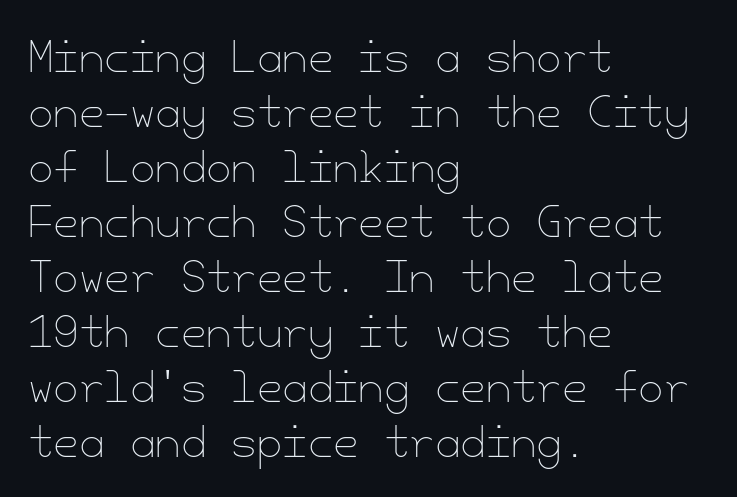
Short and long lines alike share a common starting point at left. The type is set solid horizontally, with unmodified tracking. This sample keeps an unexceptional amount of space between lines. Is the stroke heavy? The answer is a plain regular-or-lighter. A clean baseline with only descenders dipping below it.
